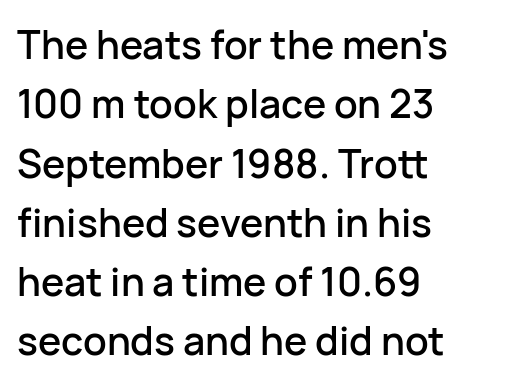
The image shows 39 px sans-serif type, upright; set left-aligned, normal line spacing (1.52x), normal letter spacing, not underlined; low stroke contrast and a medium x-height.
